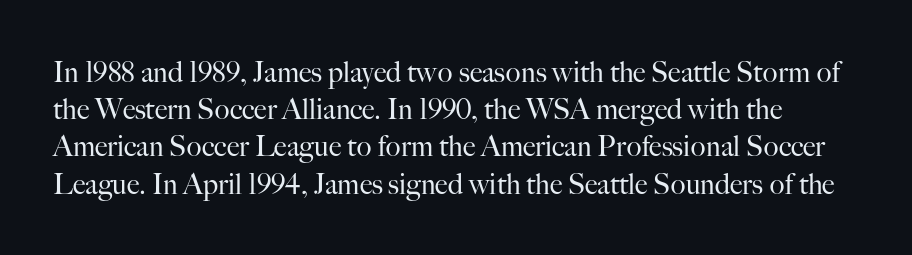
Q: Is the text bold? A: No.
Q: Is the text italic (slanted)? A: No, it is upright.
Q: Is the typeface a serif or a sans-serif typeface? A: Serif.
Q: Is the text underlined? A: No.
Q: Is the spacing between letters normal or unusually wide? A: Normal.
Q: Is the spacing between lines tight, normal or loose? A: Normal.
Q: Width (condensed, normal, or wide)? A: Normal.
Q: Stroke contrast? A: High.
Q: x-height? A: Small.
Q: Monospaced? A: No.
